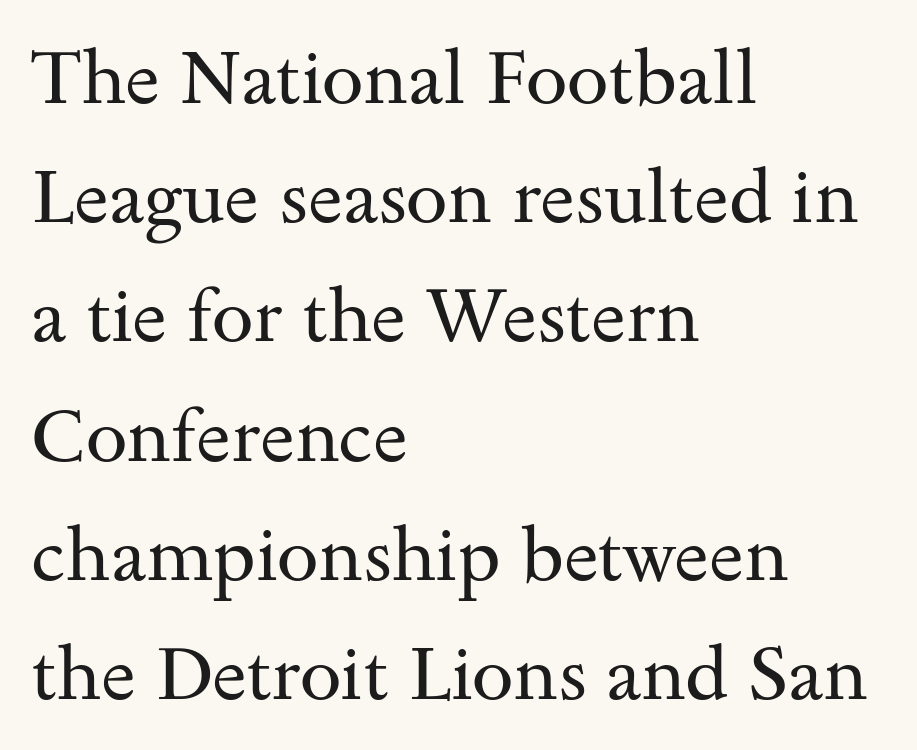
The image shows 75 px regular-weight, wide serif type, upright; set left-aligned, normal line spacing (1.59x), normal letter spacing, not underlined; medium stroke contrast and a small x-height.
